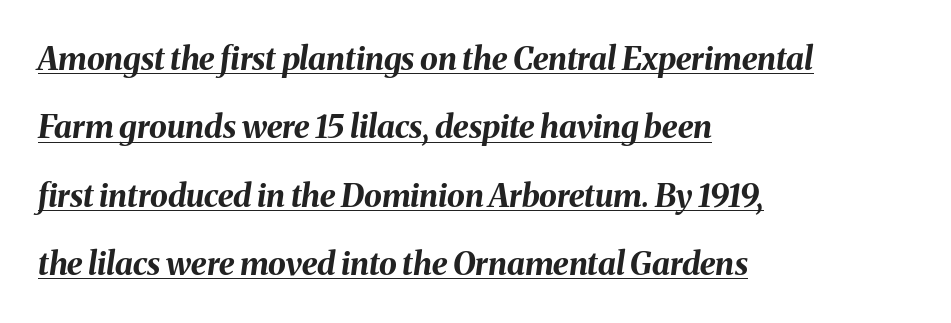
A typesetter would call this zero additional tracking. A typesetter would call this proportional, since set widths differ per character. In terms of leading, this rendering errs on the spacious side. The paragraph shown leans on its left margin. The specimen includes a rule beneath the text block's lines.
